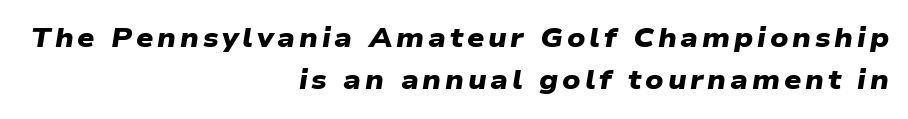
{"bold": "yes", "underline": "no", "align": "right", "line_spacing": "normal", "line_spacing_ratio": 1.56, "glyph_px": 27}
